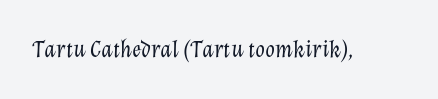
{"italic": "yes", "lean": "right", "slant_degrees": 12, "bold": "no", "underline": "no", "letter_spacing": "normal", "letter_spacing_em": 0.0, "glyph_px": 25}
